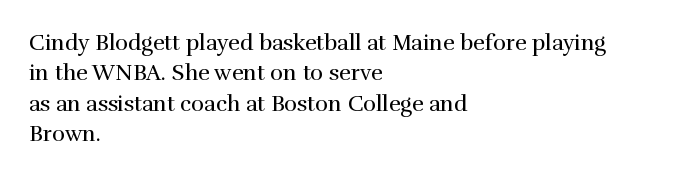
{"italic": "no", "bold": "no", "underline": "no", "align": "left", "line_spacing": "normal", "line_spacing_ratio": 1.38, "letter_spacing": "normal", "letter_spacing_em": 0.0, "glyph_px": 22}
